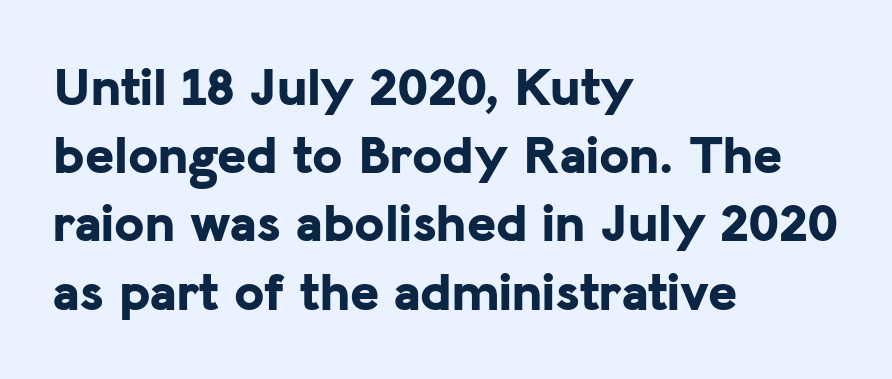
{"serif": "no", "italic": "no", "bold": "yes", "weight": "bold", "width": "normal", "stroke_contrast": "low", "x_height": "medium", "monospaced": "no", "underline": "no", "align": "left", "line_spacing_ratio": 1.24, "letter_spacing": "normal", "letter_spacing_em": 0.0, "glyph_px": 55}
